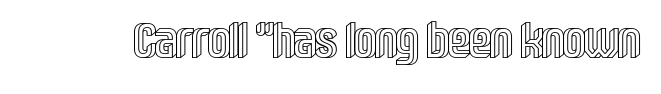
The face used here is proportionally spaced, like ordinary book or web type. Unmarked baselines from the first word to the last. This is roman type, the default non-slanted kind. Is the letter spacing exaggerated? No — it looks like the ordinary default.
